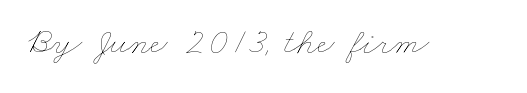
Q: Is the text bold? A: No.
Q: Is the text underlined? A: No.
Q: Is the spacing between letters normal or unusually wide? A: Normal.
Q: Width (condensed, normal, or wide)? A: Wide.
Q: Stroke contrast? A: Low.
Q: x-height? A: Small.
Q: Monospaced? A: No.
